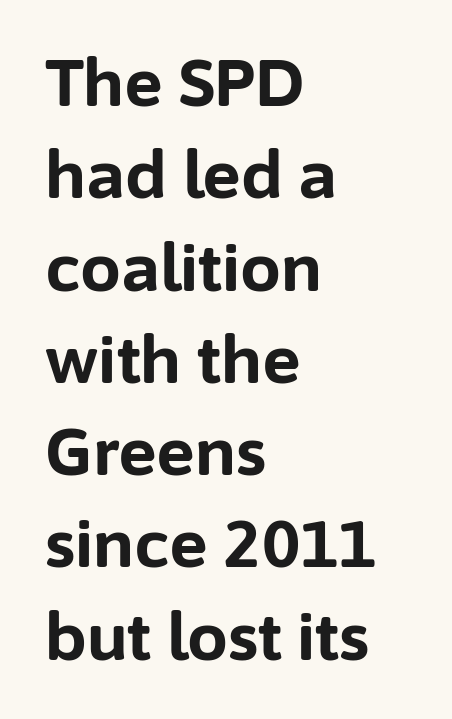
The image shows 65 px bold sans-serif type, upright; set left-aligned, normal line spacing (1.42x), normal letter spacing, not underlined; low stroke contrast and a medium x-height.
